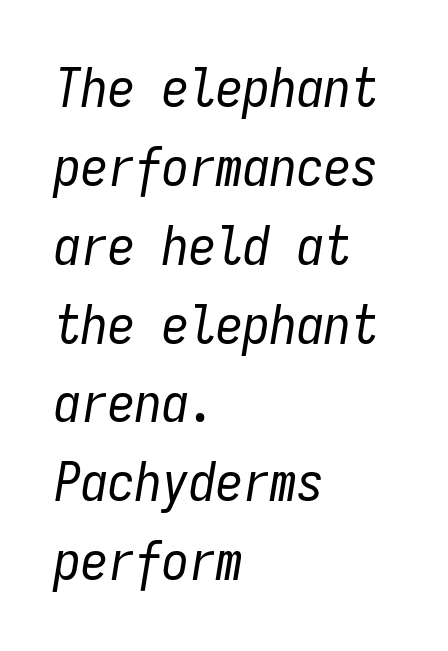
Words appear dense and cohesive because spacing is normal. The rendering applies a slant to the glyphs. This block has exactly the height ordinary leading produces. The face used here is monospaced, like something from a code editor. The text block is weighted toward the left margin, trailing off unevenly rightward.
